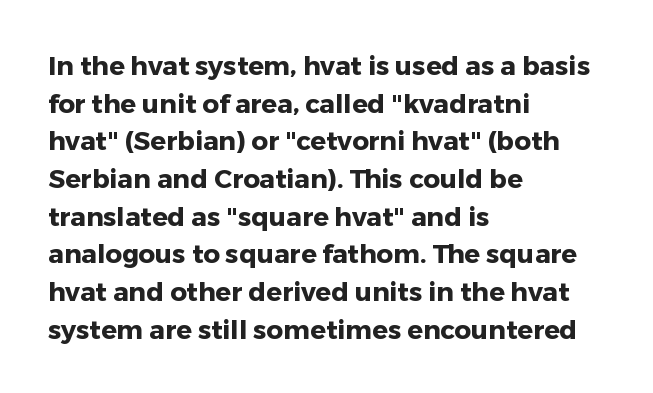
On the weight axis this lands at bold, roughly 700. Words float on clear page, feet unadorned. Interline gaps are of average width in this sample. The rendering keeps characters at their native spacing. In terms of posture, this sample is upright.
